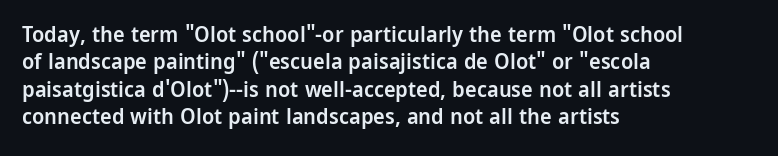
Horizontal bands of white between lines are of average thickness. The rendering keeps characters at their native spacing. The rendering anchors every line to the left-hand side. The type sits square on the baseline with zero lean.
